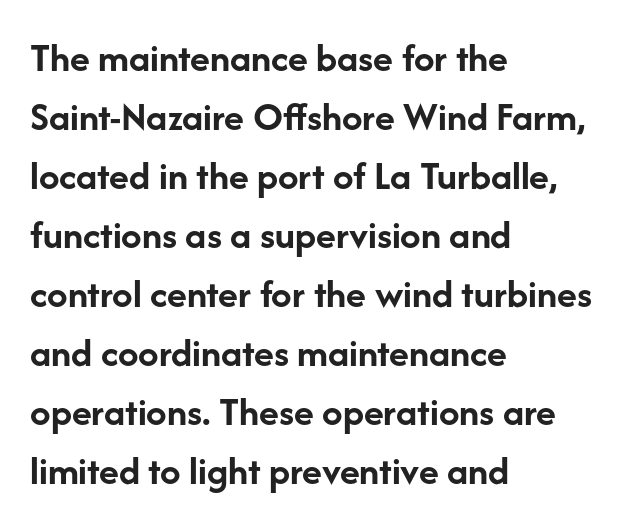
The image shows 41 px semibold sans-serif type, upright; set left-aligned, normal line spacing (1.44x), normal letter spacing, not underlined; low stroke contrast and a medium x-height.
